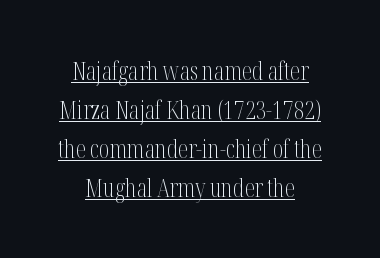
Q: Is the text bold? A: No.
Q: Is the text italic (slanted)? A: No, it is upright.
Q: Is the text underlined? A: Yes.
Q: How is the paragraph aligned? A: Centered.
Q: Is the spacing between letters normal or unusually wide? A: Normal.
Q: Is the spacing between lines tight, normal or loose? A: Normal.
